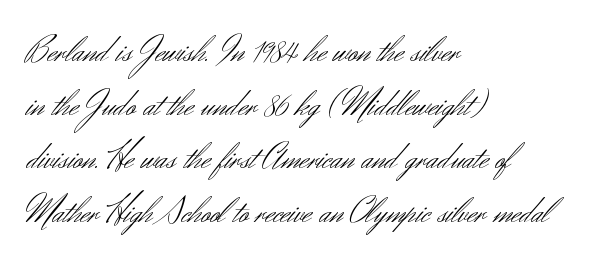
Q: Is the text bold? A: No.
Q: Is the text italic (slanted)? A: Yes.
Q: Is the typeface a serif or a sans-serif typeface? A: Sans-serif.
Q: Is the text underlined? A: No.
Q: How is the paragraph aligned? A: Left-aligned.
Q: Is the spacing between letters normal or unusually wide? A: Normal.
Q: Is the spacing between lines tight, normal or loose? A: Normal.
Q: Width (condensed, normal, or wide)? A: Normal.
Q: Stroke contrast? A: Medium.
Q: x-height? A: Small.
Q: Monospaced? A: No.
